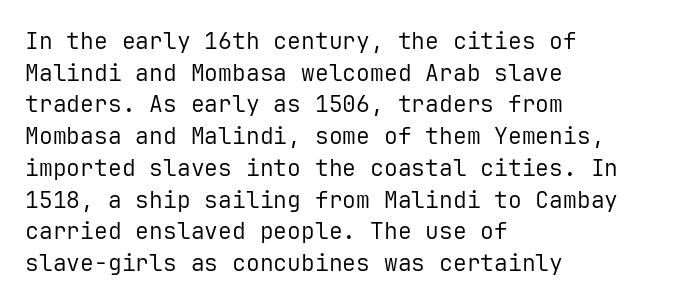
The image shows 23 px text type, upright; set left-aligned, normal line spacing (1.38x), normal letter spacing, not underlined.
